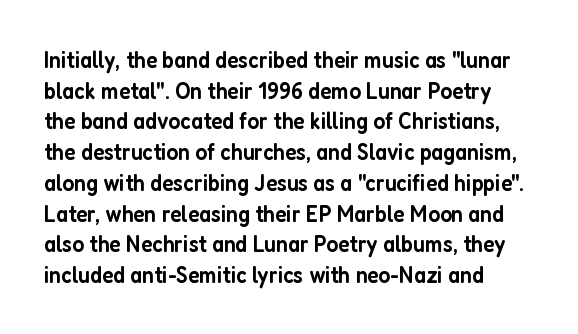
The image shows 24 px text type, upright; set left-aligned, normal line spacing (1.28x), normal letter spacing, not underlined.
